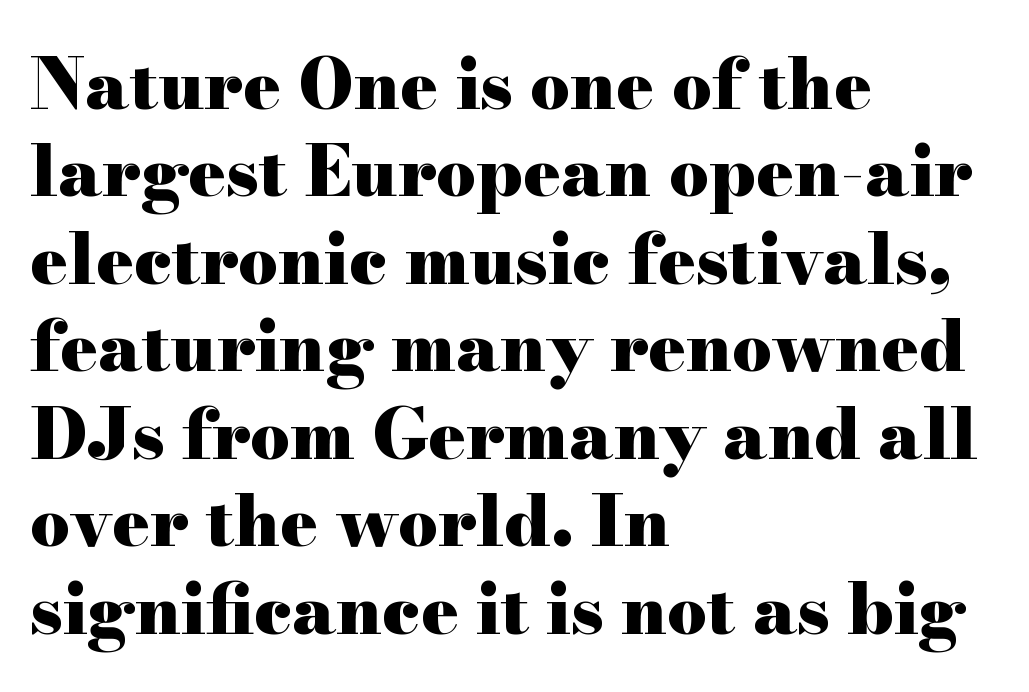
Q: Is the text bold? A: Yes.
Q: Is the text italic (slanted)? A: No, it is upright.
Q: Is the typeface a serif or a sans-serif typeface? A: Serif.
Q: Is the text underlined? A: No.
Q: How is the paragraph aligned? A: Left-aligned.
Q: Is the spacing between letters normal or unusually wide? A: Normal.
Q: Is the spacing between lines tight, normal or loose? A: Normal.
Q: Width (condensed, normal, or wide)? A: Wide.
Q: Stroke contrast? A: High.
Q: x-height? A: Small.
Q: Monospaced? A: No.
